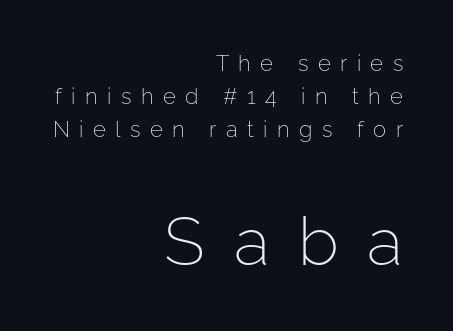
{"serif": "no", "italic": "no", "bold": "no", "weight": "light", "width": "normal", "stroke_contrast": "low", "x_height": "medium", "monospaced": "no", "underline": "no", "align": "right", "line_spacing": "normal", "line_spacing_ratio": 1.49, "letter_spacing": "wide", "letter_spacing_em": 0.43, "larger_block": "second", "size_ratio": 3.05, "glyph_px": 67}
